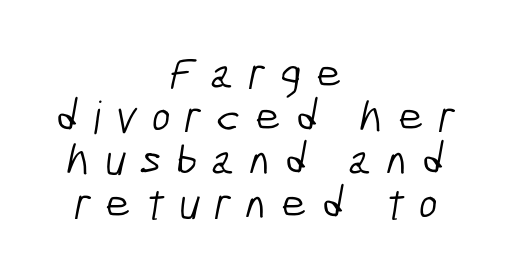
{"serif": "no", "bold": "no", "weight": "light", "width": "condensed", "stroke_contrast": "low", "x_height": "medium", "monospaced": "no", "underline": "no", "align": "center", "line_spacing": "tight", "line_spacing_ratio": 0.96, "letter_spacing": "wide", "letter_spacing_em": 0.32, "glyph_px": 45}
